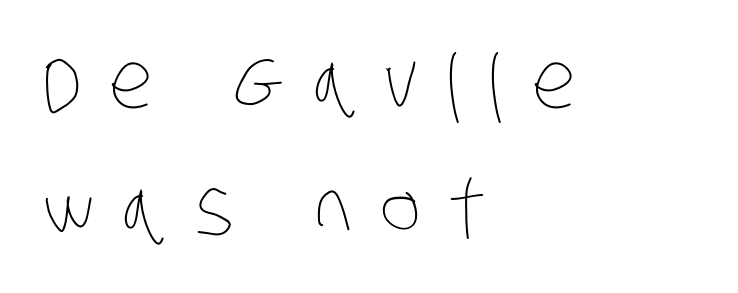
The strip under each line holds only bare page. Horizontally, the lines are justified to the leading edge only. Do the characters align in a grid? No, the font is proportional. Each stroke keeps to a modest, everyday thickness or less. Here the glyphs are tracked loosely, breaking word shapes into spaced letters.
